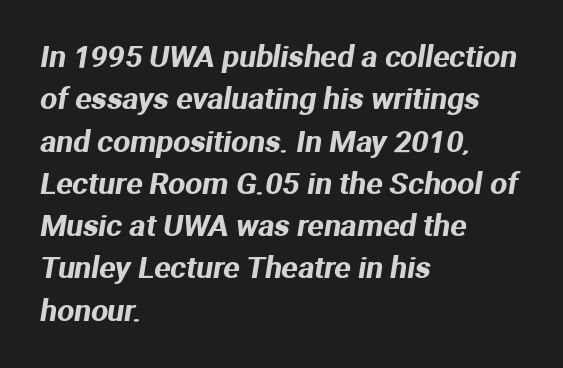
{"serif": "no", "width": "normal", "stroke_contrast": "medium", "x_height": "medium", "monospaced": "no", "underline": "no", "align": "left", "line_spacing": "normal", "line_spacing_ratio": 1.41, "letter_spacing": "normal", "letter_spacing_em": 0.0, "glyph_px": 30}
